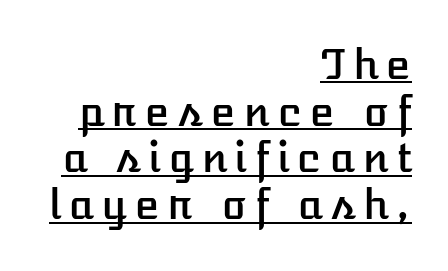
{"italic": "no", "width": "normal", "stroke_contrast": "low", "x_height": "medium", "monospaced": "no", "underline": "yes", "align": "right", "line_spacing": "tight", "line_spacing_ratio": 1.14, "glyph_px": 41}
